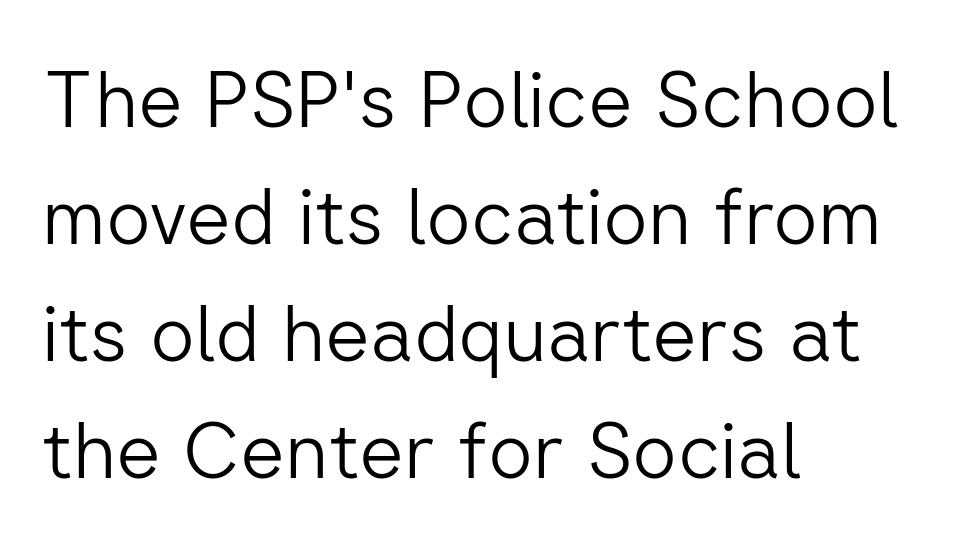
{"serif": "no", "italic": "no", "bold": "no", "weight": "light", "width": "normal", "stroke_contrast": "low", "x_height": "medium", "monospaced": "no", "underline": "no", "align": "left", "line_spacing": "normal", "line_spacing_ratio": 1.5, "letter_spacing": "normal", "letter_spacing_em": 0.0, "glyph_px": 78}
